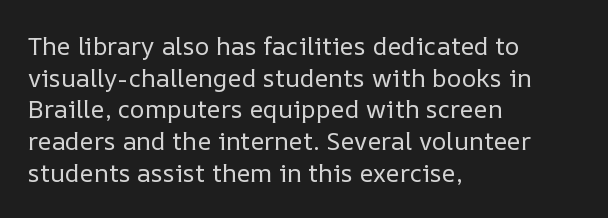
{"italic": "no", "bold": "no", "underline": "no", "align": "left", "line_spacing": "normal", "line_spacing_ratio": 1.27, "letter_spacing": "normal", "letter_spacing_em": 0.0, "glyph_px": 25}
